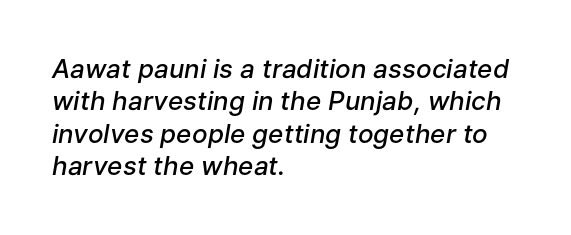
In terms of letterspacing, this is plain default setting. The glyphs are unaccompanied by any horizontal stroke below them. In terms of leading, this rendering sits right in the middle. Typeset ragged right — the left edge is the straight one. Quick note: italic. A somewhat darkened texture: the type is semibold rather than bold.
